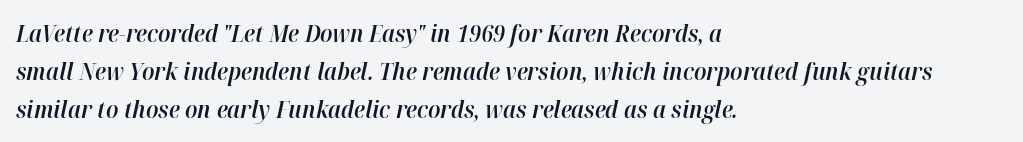
Q: Is the text bold? A: Semi-bold.
Q: Is the text italic (slanted)? A: Yes, it leans right by about 12 degrees.
Q: Is the text underlined? A: No.
Q: How is the paragraph aligned? A: Left-aligned.
Q: Is the spacing between letters normal or unusually wide? A: Normal.
Q: Is the spacing between lines tight, normal or loose? A: Normal.
